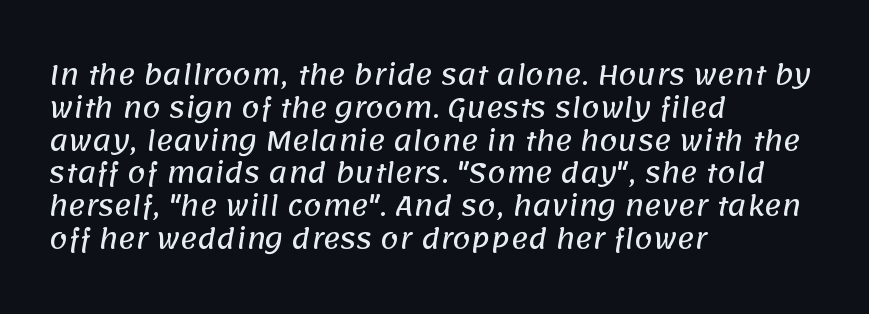
{"underline": "no", "align": "left", "line_spacing": "normal", "line_spacing_ratio": 1.26, "letter_spacing": "normal", "letter_spacing_em": 0.0, "glyph_px": 26}
